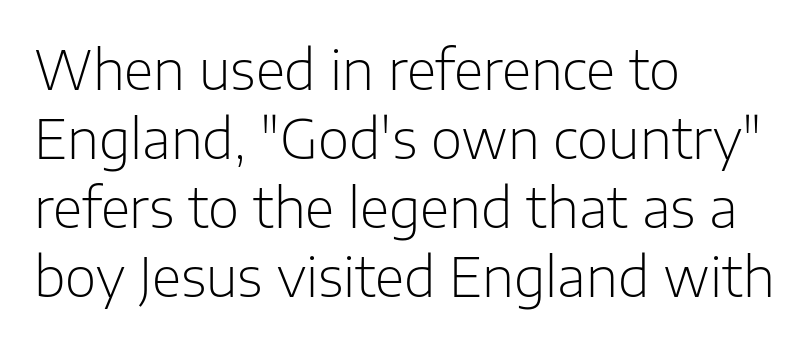
Q: Is the text bold? A: No.
Q: Is the text italic (slanted)? A: No, it is upright.
Q: Is the typeface a serif or a sans-serif typeface? A: Sans-serif.
Q: Is the text underlined? A: No.
Q: How is the paragraph aligned? A: Left-aligned.
Q: Is the spacing between letters normal or unusually wide? A: Normal.
Q: Is the spacing between lines tight, normal or loose? A: Normal.
Q: Width (condensed, normal, or wide)? A: Normal.
Q: Stroke contrast? A: Low.
Q: x-height? A: Medium.
Q: Monospaced? A: No.
